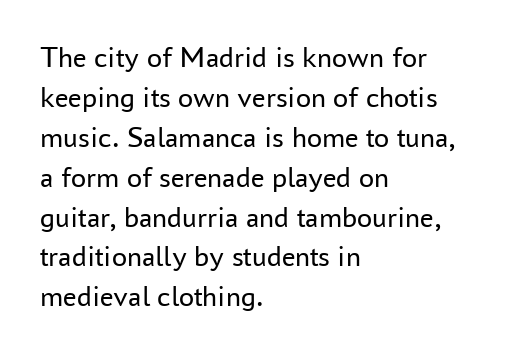
{"serif": "no", "italic": "no", "bold": "no", "weight": "regular", "width": "normal", "stroke_contrast": "low", "x_height": "medium", "monospaced": "no", "underline": "no", "align": "left", "line_spacing": "normal", "line_spacing_ratio": 1.33, "letter_spacing": "normal", "letter_spacing_em": 0.0, "glyph_px": 30}
